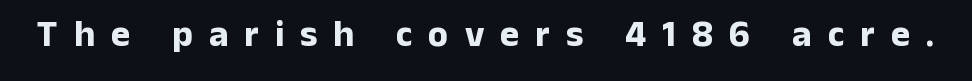
{"serif": "no", "italic": "no", "bold": "yes", "weight": "bold", "width": "normal", "stroke_contrast": "low", "x_height": "medium", "monospaced": "no", "underline": "no", "letter_spacing": "wide", "letter_spacing_em": 0.43, "glyph_px": 37}
